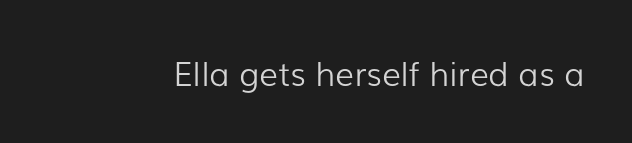
{"serif": "no", "italic": "no", "bold": "no", "weight": "light", "width": "normal", "stroke_contrast": "low", "x_height": "medium", "monospaced": "no", "underline": "no", "letter_spacing": "normal", "letter_spacing_em": 0.0, "glyph_px": 33}
